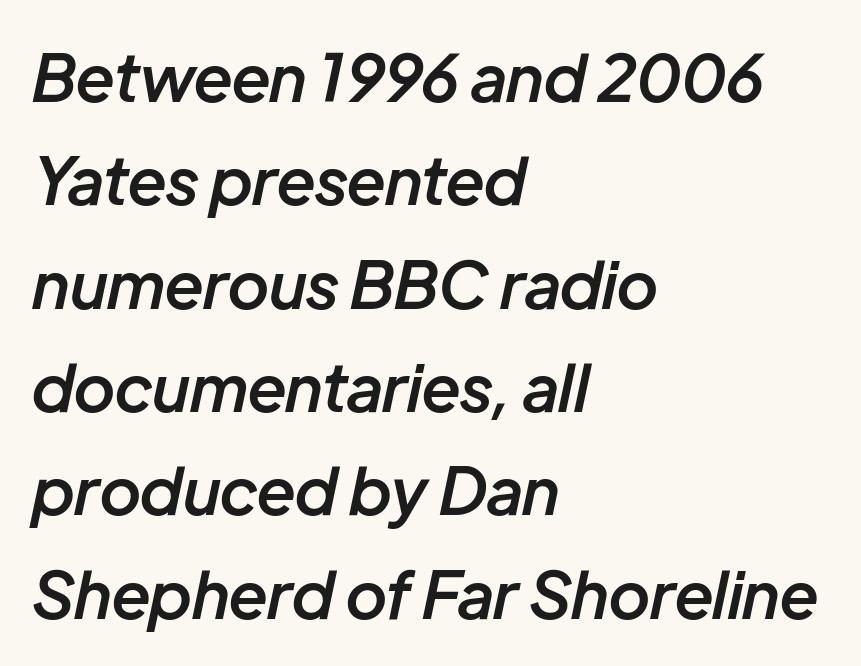
The image shows 65 px semibold type, italic (leaning right); set left-aligned, normal line spacing (1.59x), normal letter spacing, not underlined; low stroke contrast and a medium x-height.
